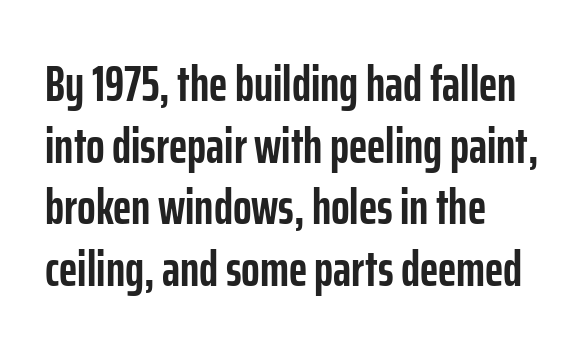
A clean baseline with only descenders dipping below it. In terms of weight, the rendering is a true, heavy bold. Reading down the block, your eye returns to a fixed left position each line. Typographically, this falls in the sans-serif category.
